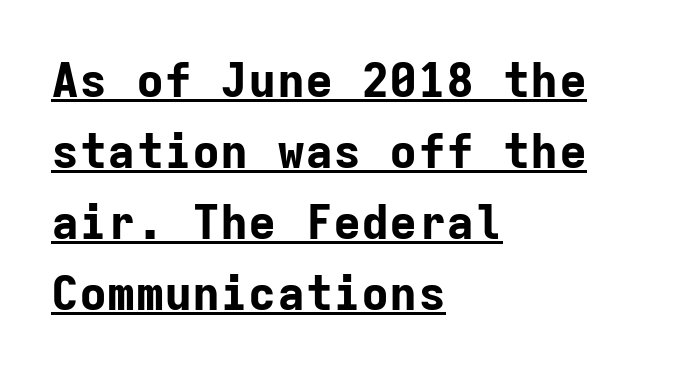
{"serif": "no", "italic": "no", "bold": "yes", "weight": "bold", "width": "normal", "stroke_contrast": "low", "x_height": "medium", "monospaced": "yes", "underline": "yes", "align": "left", "line_spacing": "normal", "line_spacing_ratio": 1.51, "letter_spacing": "normal", "letter_spacing_em": 0.0, "glyph_px": 47}
